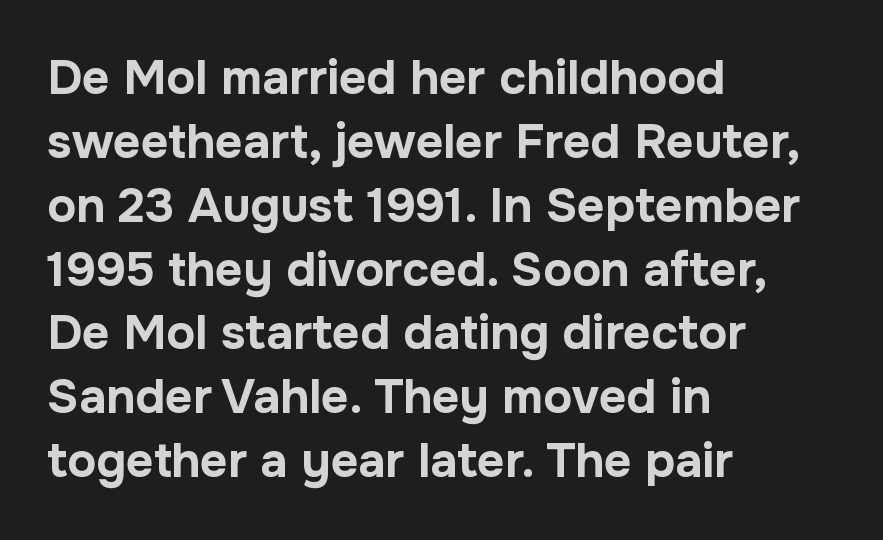
Letters rest on an invisible, unmarked baseline. Note: no serifs on the glyphs. This block has exactly the height ordinary leading produces. The typography opts for an upright posture over an oblique one. Set as a true bold cut, around the 700 mark. Alignment: flush left.
